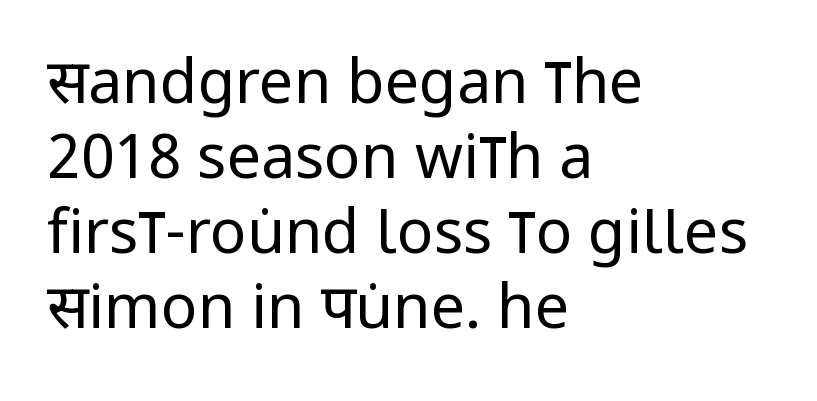
{"serif": "no", "italic": "no", "bold": "no", "weight": "regular", "width": "condensed", "stroke_contrast": "low", "x_height": "large", "monospaced": "no", "underline": "no", "align": "left", "line_spacing_ratio": 1.23, "letter_spacing": "normal", "letter_spacing_em": 0.0, "glyph_px": 61}
